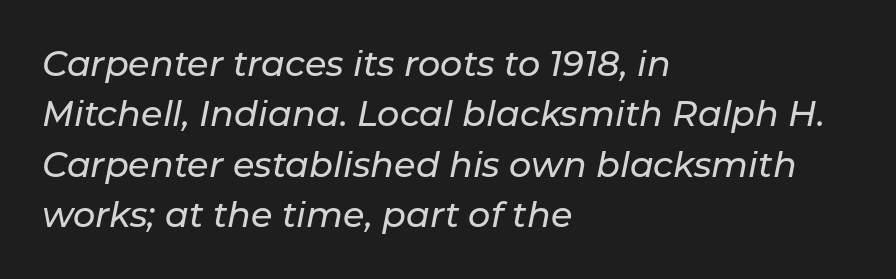
Honestly, the letter spacing is just normal — you wouldn't notice it. The typography opts for an oblique posture over an upright one. Check under the words: just untouched page. Quick note: interline space is typical. The rendering uses natural spacing where letterforms have individual widths. The lines are quadded left.
